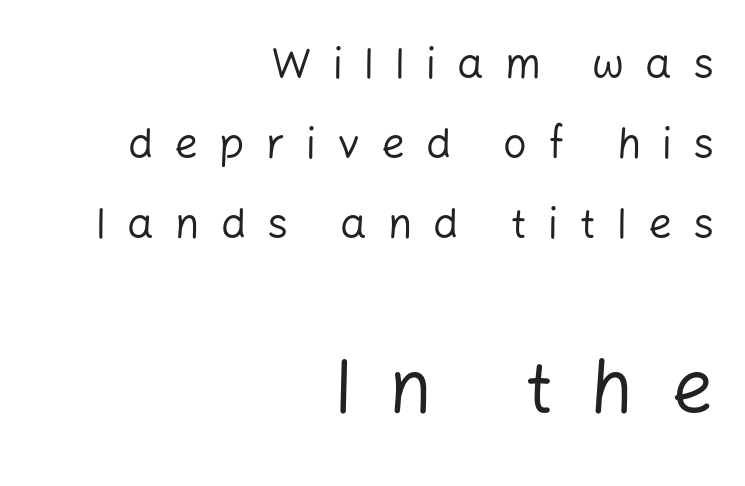
{"serif": "no", "italic": "no", "bold": "no", "weight": "regular", "width": "normal", "stroke_contrast": "low", "x_height": "medium", "monospaced": "no", "underline": "no", "align": "right", "line_spacing": "loose", "line_spacing_ratio": 1.91, "letter_spacing": "wide", "letter_spacing_em": 0.5, "larger_block": "second", "size_ratio": 1.76, "glyph_px": 74}
